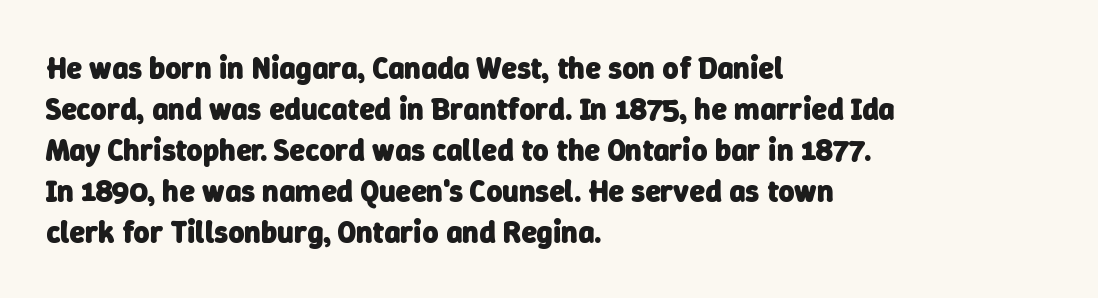
{"serif": "no", "bold": "yes", "weight": "heavy", "width": "normal", "stroke_contrast": "low", "x_height": "medium", "monospaced": "no", "underline": "no", "align": "left", "line_spacing": "normal", "line_spacing_ratio": 1.32, "letter_spacing": "normal", "letter_spacing_em": 0.0, "glyph_px": 31}
